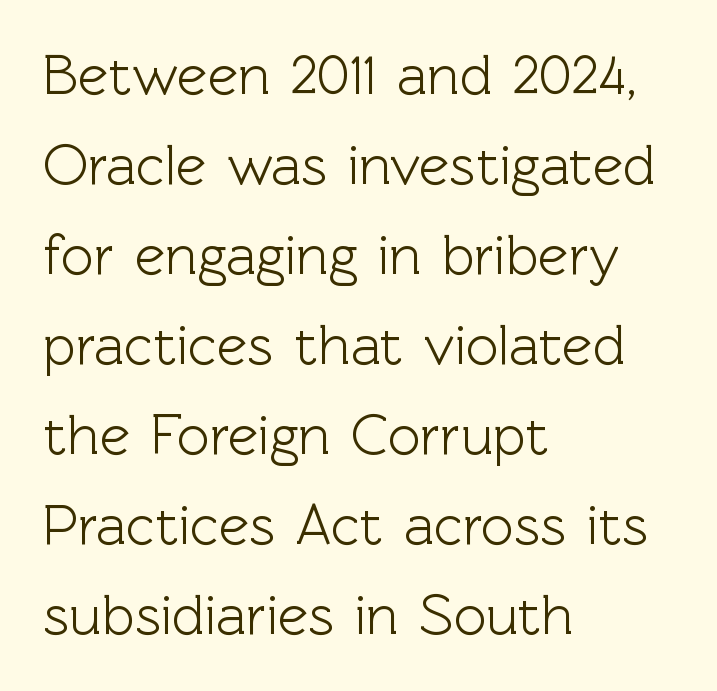
The image shows 57 px sans-serif type, upright; set left-aligned, normal line spacing (1.58x), normal letter spacing, not underlined; a medium x-height.
